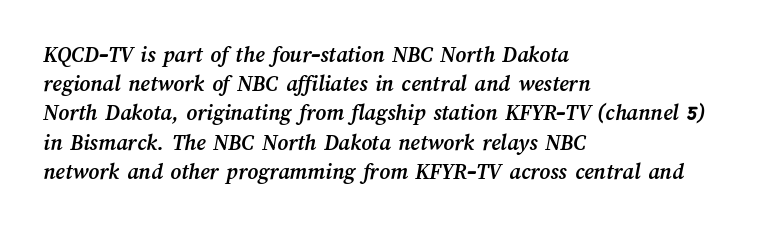
The foot of each line stays bare and open. The glyphs have the mass of a bold cut. This block has exactly the height ordinary leading produces. What stands out about the letter spacing? Nothing — it is the standard amount. In CSS terms this would be text-align: left.
